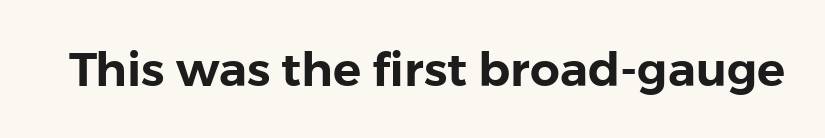
Q: Is the text italic (slanted)? A: No, it is upright.
Q: Is the typeface a serif or a sans-serif typeface? A: Sans-serif.
Q: Is the text underlined? A: No.
Q: Is the spacing between letters normal or unusually wide? A: Normal.
Q: Width (condensed, normal, or wide)? A: Normal.
Q: Stroke contrast? A: Low.
Q: x-height? A: Medium.
Q: Monospaced? A: No.
